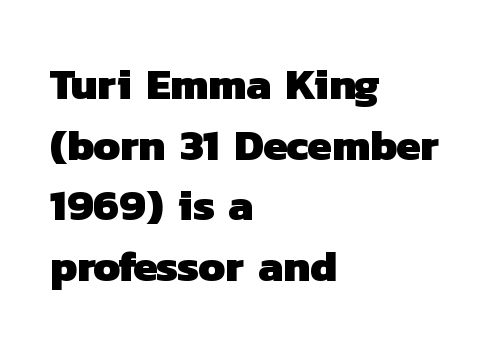
The image shows 44 px heavy sans-serif type; set left-aligned, normal line spacing (1.38x), normal letter spacing, not underlined; low stroke contrast and a medium x-height.
